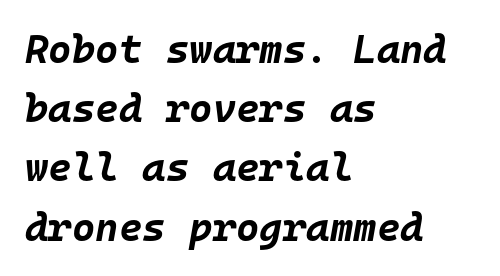
The image shows 40 px bold type, italic (leaning right), monospaced; set left-aligned, normal line spacing (1.48x), normal letter spacing, not underlined; low stroke contrast and a large x-height.
